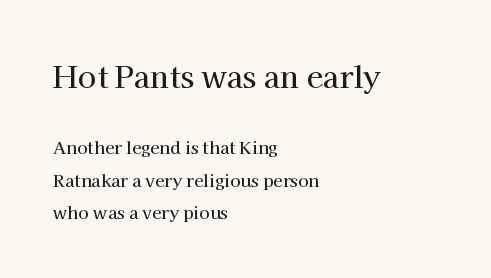
The image shows 30 px serif type, upright; set left-aligned, loose line spacing (1.91x), normal letter spacing, not underlined; the first (top) block is 1.76x larger; high stroke contrast and a medium x-height.
